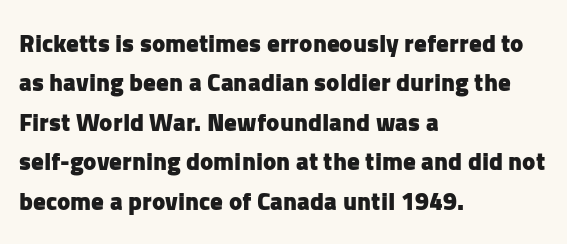
The image shows 25 px bold type, upright; set left-aligned, normal line spacing (1.58x), normal letter spacing, not underlined.
